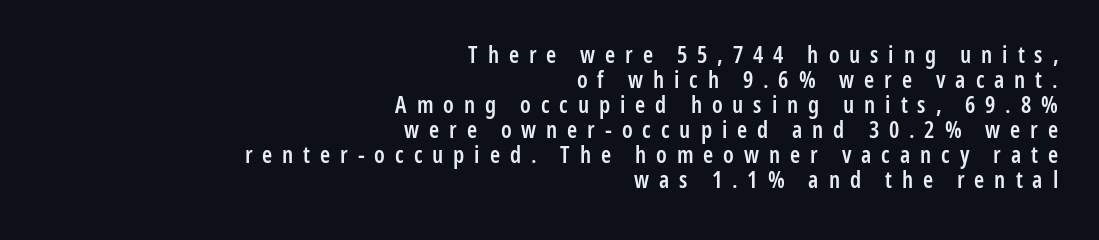
The image shows 23 px text type, upright; set right-aligned, tight line spacing (1.09x), unusually wide letter spacing (+0.43 em), not underlined.
